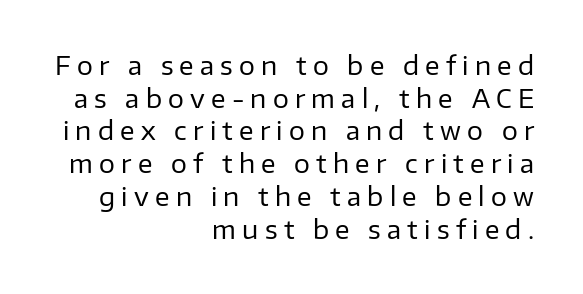
The image shows 25 px text type, upright; set right-aligned, normal line spacing (1.31x), unusually wide letter spacing (+0.25 em), not underlined.
